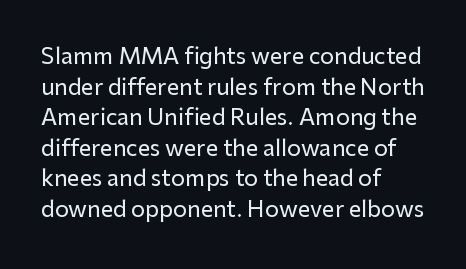
{"italic": "no", "underline": "no", "align": "left", "line_spacing": "normal", "line_spacing_ratio": 1.39, "letter_spacing": "normal", "letter_spacing_em": 0.0, "glyph_px": 22}
